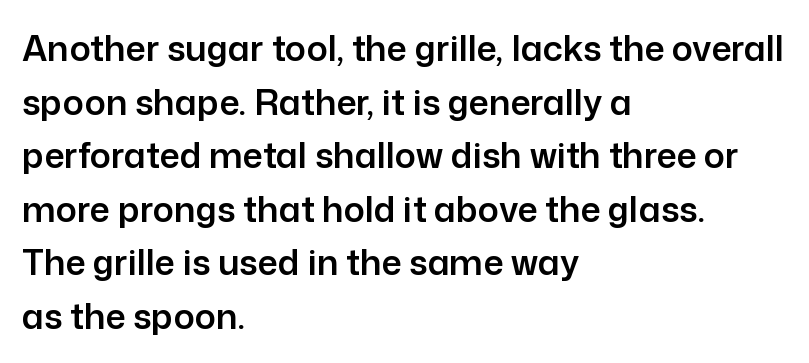
Q: Is the text italic (slanted)? A: No, it is upright.
Q: Is the typeface a serif or a sans-serif typeface? A: Sans-serif.
Q: Is the text underlined? A: No.
Q: How is the paragraph aligned? A: Left-aligned.
Q: Is the spacing between letters normal or unusually wide? A: Normal.
Q: Is the spacing between lines tight, normal or loose? A: Normal.
Q: Width (condensed, normal, or wide)? A: Normal.
Q: Stroke contrast? A: Low.
Q: x-height? A: Medium.
Q: Monospaced? A: No.
